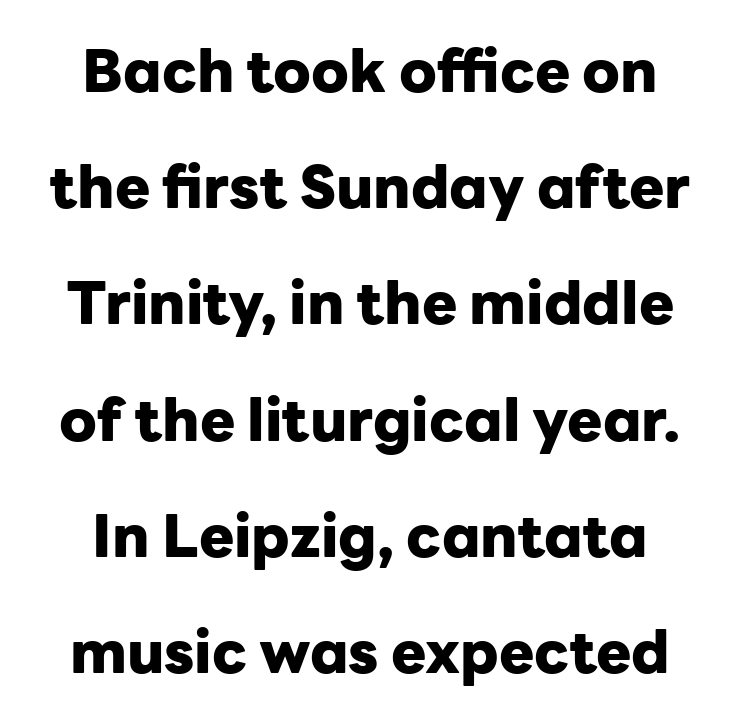
{"serif": "no", "italic": "no", "bold": "yes", "weight": "heavy", "width": "normal", "stroke_contrast": "low", "x_height": "medium", "monospaced": "no", "underline": "no", "align": "center", "line_spacing": "loose", "line_spacing_ratio": 1.97, "letter_spacing": "normal", "letter_spacing_em": 0.0, "glyph_px": 59}
